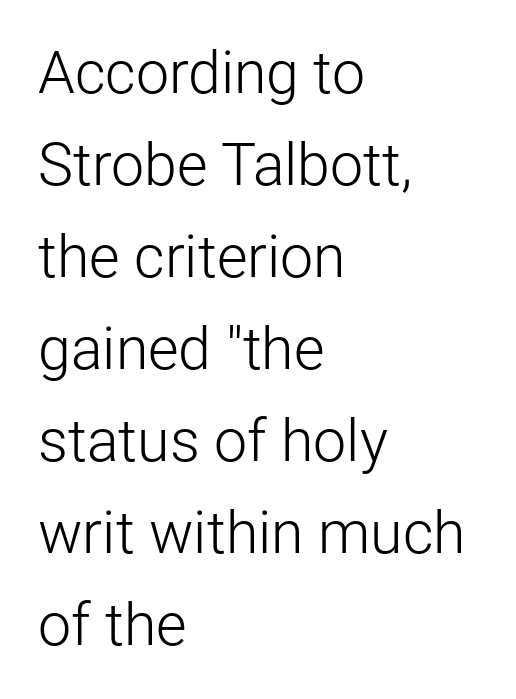
The image shows 59 px light sans-serif type, upright; set left-aligned, normal line spacing (1.56x), normal letter spacing, not underlined; low stroke contrast and a medium x-height.
